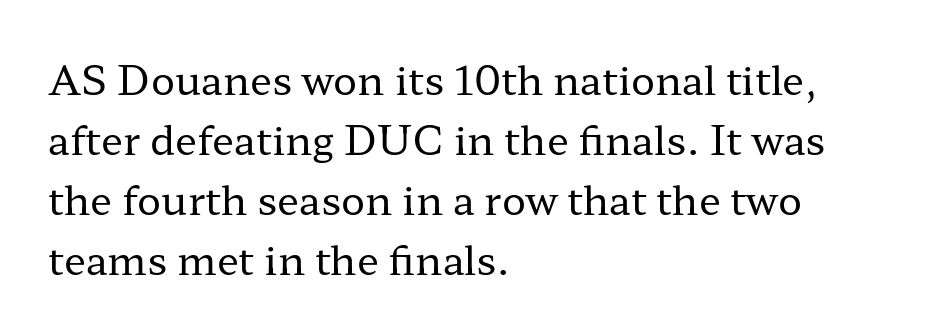
The type is set solid horizontally, with unmodified tracking. Decoration check: the copy has no underline. The designer left line spacing at the default. Horizontal alignment here is leftward, the default for most running prose.
